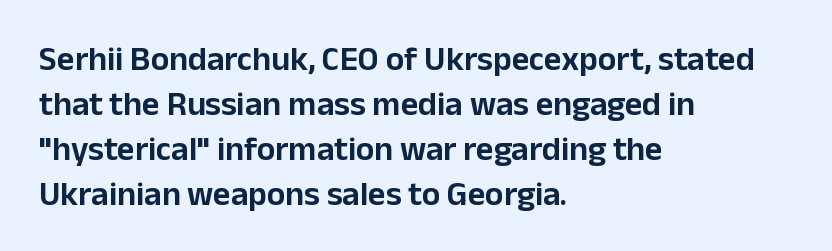
{"serif": "no", "italic": "no", "width": "normal", "stroke_contrast": "low", "x_height": "medium", "monospaced": "no", "underline": "no", "align": "left", "line_spacing": "normal", "line_spacing_ratio": 1.32, "letter_spacing": "normal", "letter_spacing_em": 0.0, "glyph_px": 34}
